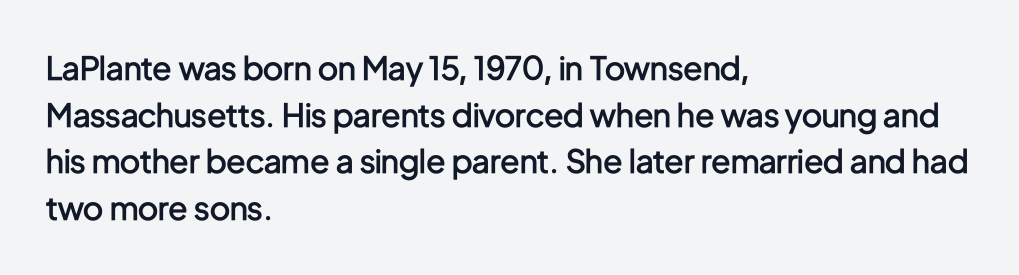
{"serif": "no", "italic": "no", "bold": "semi", "weight": "semibold", "width": "condensed", "stroke_contrast": "low", "x_height": "medium", "monospaced": "no", "underline": "no", "align": "left", "line_spacing": "normal", "line_spacing_ratio": 1.46, "letter_spacing": "normal", "letter_spacing_em": 0.0, "glyph_px": 32}
